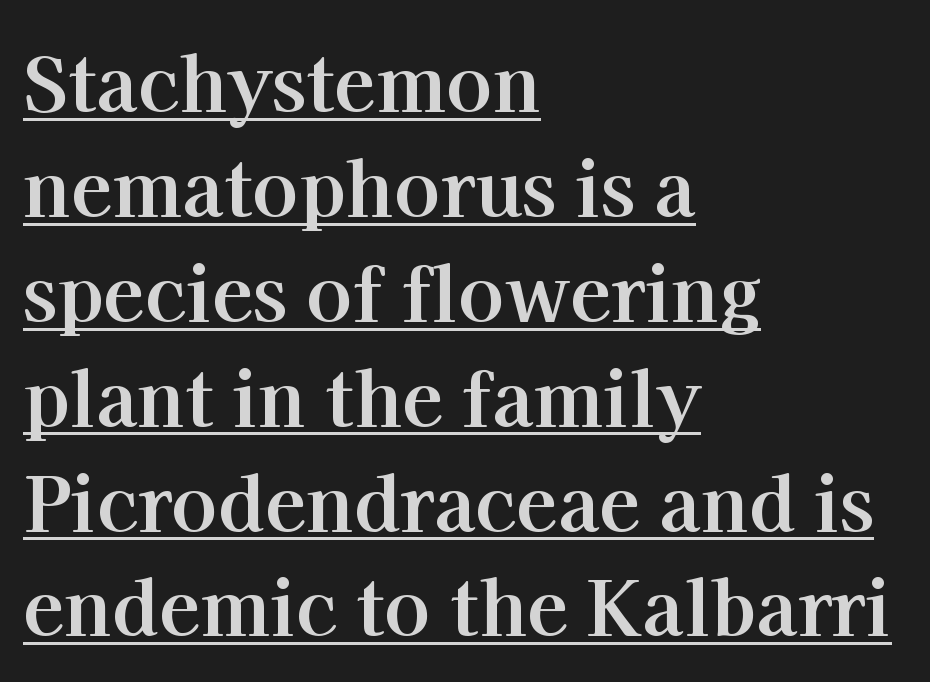
Nothing unusual about the tracking: characters are spaced as the font intends. Glance below the letters and you will spot a drawn line. Vertical spacing — default. You can tell it's not italic because the verticals are truly vertical. Small tapered or slab feet sit at the stroke ends, so this counts as serif. A typesetter would call this proportional, since set widths differ per character.
